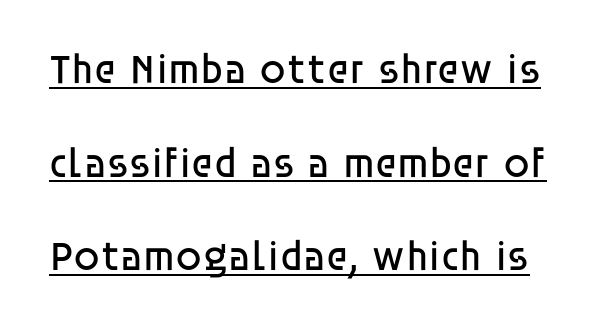
The weight would be labelled regular, book, light, or lighter still. The letters sit at their default tracking, neither squeezed nor spread. Is this a fixed-width face? No — the glyphs have proportional, varying widths. These lines are composed in type without serifs. When letters stand straight like this, we call the style roman or upright.
